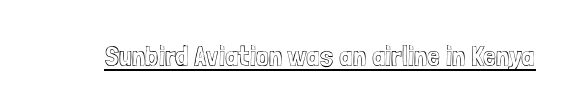
{"italic": "no", "width": "condensed", "x_height": "medium", "monospaced": "no", "underline": "yes", "letter_spacing": "normal", "letter_spacing_em": 0.0, "glyph_px": 29}
